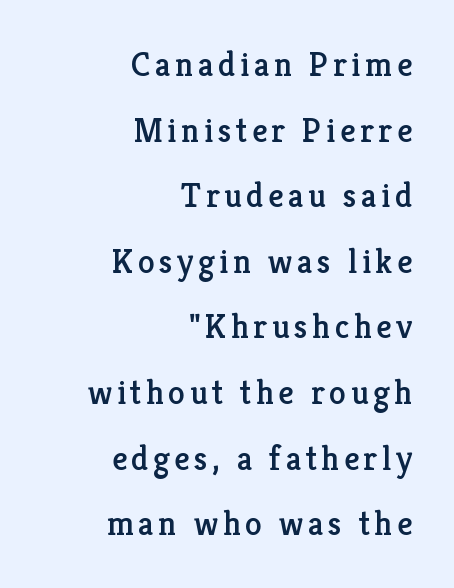
{"serif": "yes", "italic": "no", "width": "normal", "stroke_contrast": "low", "x_height": "medium", "monospaced": "no", "underline": "no", "align": "right", "line_spacing": "loose", "line_spacing_ratio": 1.93, "glyph_px": 34}
